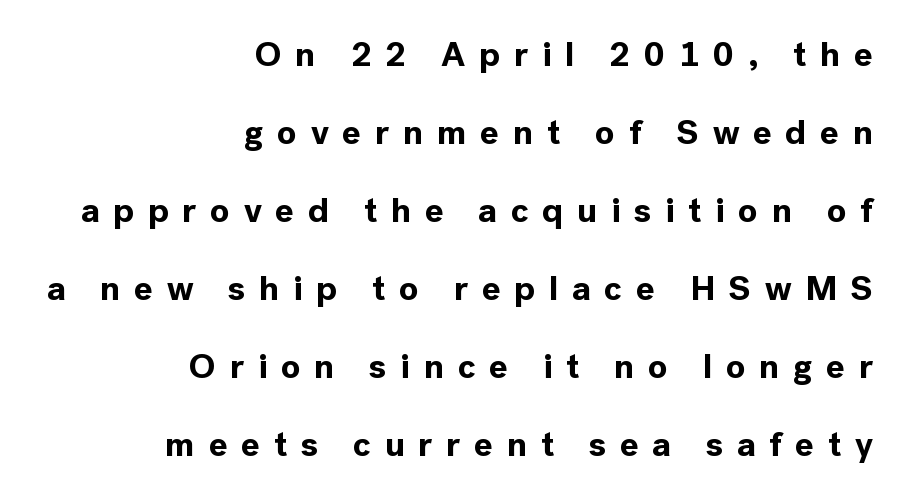
Q: Is the text bold? A: Yes.
Q: Is the text italic (slanted)? A: No, it is upright.
Q: Is the typeface a serif or a sans-serif typeface? A: Sans-serif.
Q: Is the text underlined? A: No.
Q: How is the paragraph aligned? A: Right-aligned.
Q: Is the spacing between letters normal or unusually wide? A: Unusually wide.
Q: Is the spacing between lines tight, normal or loose? A: Loose.
Q: Width (condensed, normal, or wide)? A: Normal.
Q: x-height? A: Medium.
Q: Monospaced? A: No.
